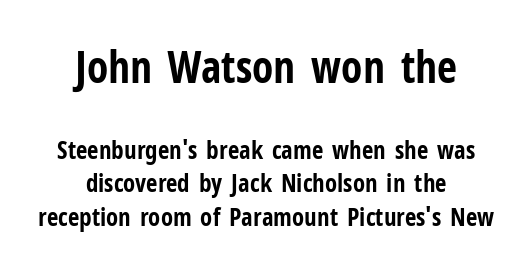
Q: Is the text bold? A: Yes.
Q: Is the text italic (slanted)? A: No, it is upright.
Q: Is the typeface a serif or a sans-serif typeface? A: Sans-serif.
Q: Is the text underlined? A: No.
Q: How is the paragraph aligned? A: Centered.
Q: Is the spacing between letters normal or unusually wide? A: Normal.
Q: Is the spacing between lines tight, normal or loose? A: Normal.
Q: Which block of text is set in a larger size, the first (top) or the second (bottom)? A: The first (top) one.
Q: Width (condensed, normal, or wide)? A: Condensed.
Q: Stroke contrast? A: Low.
Q: x-height? A: Medium.
Q: Monospaced? A: No.
